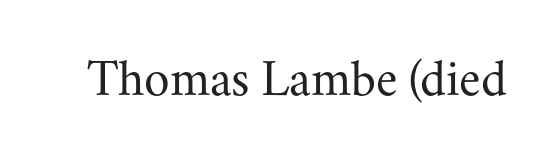
Q: Is the text bold? A: No.
Q: Is the text italic (slanted)? A: No, it is upright.
Q: Is the typeface a serif or a sans-serif typeface? A: Serif.
Q: Is the text underlined? A: No.
Q: Is the spacing between letters normal or unusually wide? A: Normal.
Q: Width (condensed, normal, or wide)? A: Normal.
Q: Stroke contrast? A: Medium.
Q: x-height? A: Small.
Q: Monospaced? A: No.
